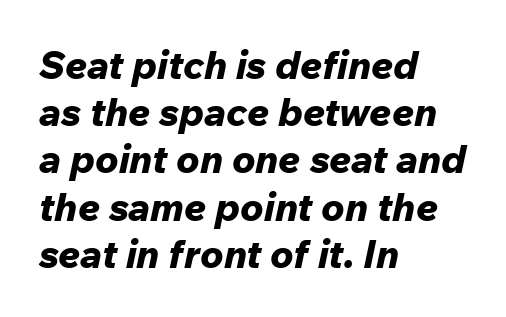
{"italic": "yes", "lean": "right", "slant_degrees": 12, "bold": "yes", "weight": "bold", "width": "normal", "stroke_contrast": "low", "x_height": "medium", "monospaced": "no", "underline": "no", "align": "left", "line_spacing_ratio": 1.21, "letter_spacing": "normal", "letter_spacing_em": 0.0, "glyph_px": 39}
